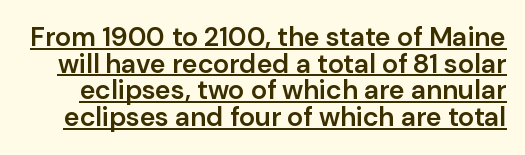
Q: Is the text bold? A: Semi-bold.
Q: Is the text italic (slanted)? A: No, it is upright.
Q: Is the text underlined? A: Yes.
Q: Is the spacing between letters normal or unusually wide? A: Normal.
Q: Is the spacing between lines tight, normal or loose? A: Tight.
